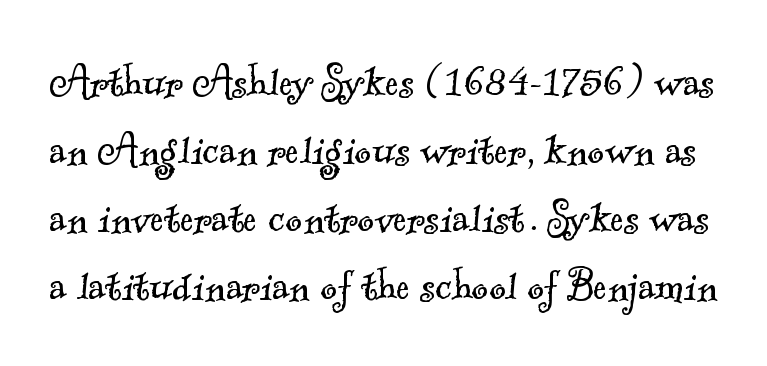
The strokes carry an ordinary text weight at most. A typesetter would call this leading conventional body-copy spacing. A typesetter would call this proportional, since set widths differ per character. Bare-footed words on every line.
